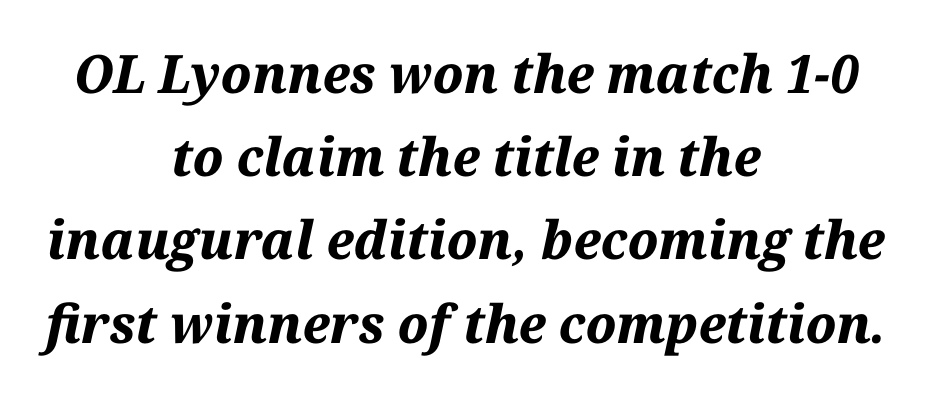
{"italic": "yes", "lean": "right", "slant_degrees": 12, "bold": "yes", "weight": "bold", "width": "normal", "stroke_contrast": "medium", "x_height": "medium", "monospaced": "no", "underline": "no", "align": "center", "line_spacing": "normal", "line_spacing_ratio": 1.57, "letter_spacing": "normal", "letter_spacing_em": 0.0, "glyph_px": 53}
